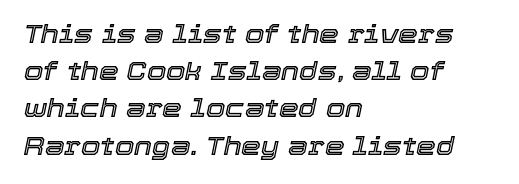
{"italic": "yes", "lean": "right", "slant_degrees": 12, "underline": "no", "align": "left", "line_spacing": "normal", "line_spacing_ratio": 1.49, "letter_spacing": "normal", "letter_spacing_em": 0.0, "glyph_px": 25}
